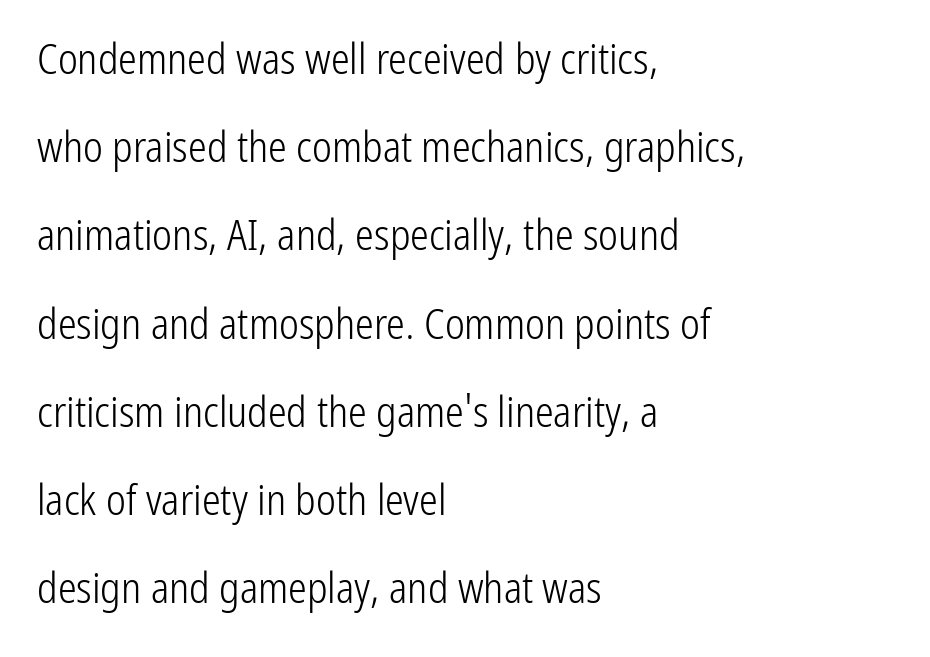
Q: Is the text bold? A: No.
Q: Is the text italic (slanted)? A: No, it is upright.
Q: Is the typeface a serif or a sans-serif typeface? A: Sans-serif.
Q: Is the text underlined? A: No.
Q: How is the paragraph aligned? A: Left-aligned.
Q: Is the spacing between letters normal or unusually wide? A: Normal.
Q: Is the spacing between lines tight, normal or loose? A: Loose.
Q: Width (condensed, normal, or wide)? A: Condensed.
Q: Stroke contrast? A: Low.
Q: x-height? A: Medium.
Q: Monospaced? A: No.
